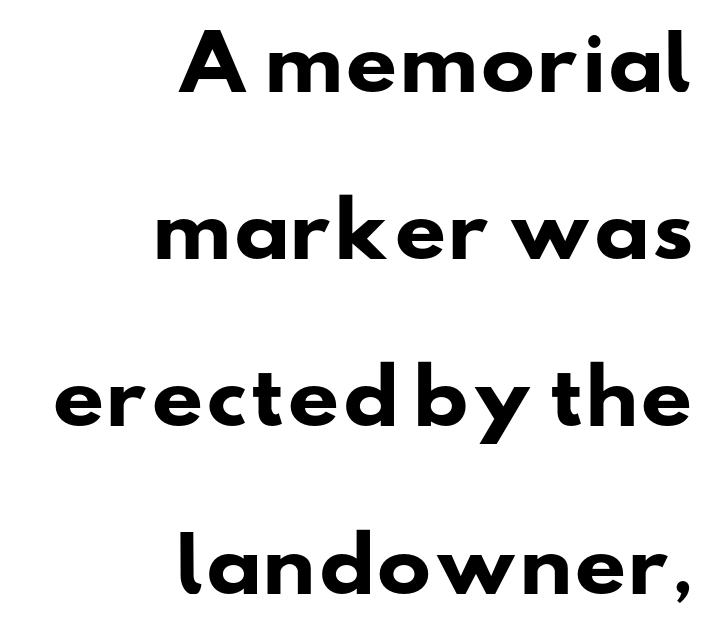
The image shows 73 px heavy, wide sans-serif type; set right-aligned, loose line spacing (2.29x), normal letter spacing, not underlined; low stroke contrast and a small x-height.
